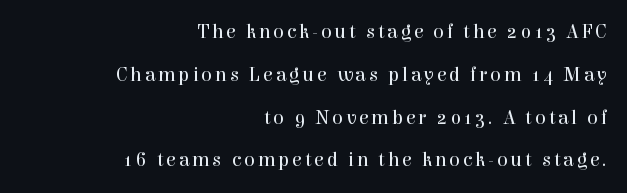
Q: Is the text bold? A: No.
Q: Is the text italic (slanted)? A: No, it is upright.
Q: Is the text underlined? A: No.
Q: How is the paragraph aligned? A: Right-aligned.
Q: Is the spacing between lines tight, normal or loose? A: Loose.
